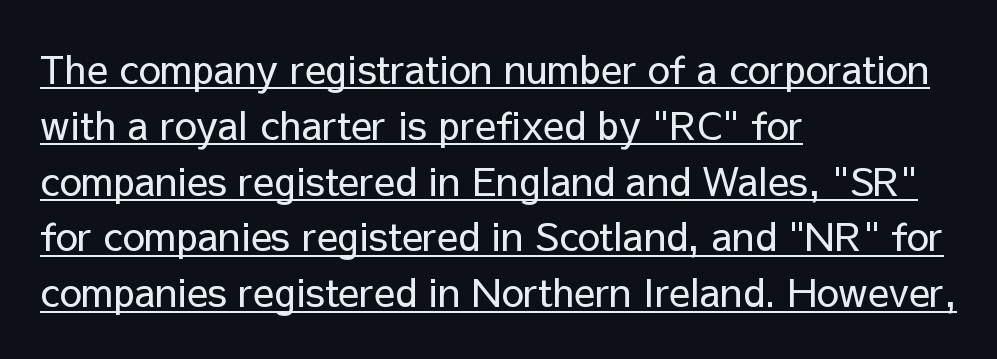
Does the copy run flush right? No — it runs flush left. The line texture is even and compact thanks to regular tracking. Counters stay open thanks to moderate or lighter strokes. The rendering shows plain stroke endings on the letterforms — a sans-serif design. In terms of posture, this sample is upright. Beneath each row of characters lies a ruled line.
